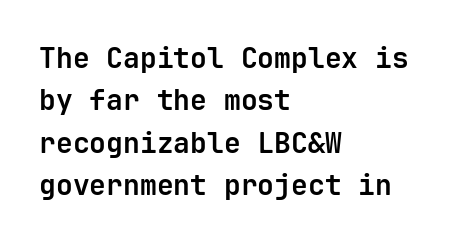
The image shows 28 px bold sans-serif type, upright, monospaced; set left-aligned, normal line spacing (1.51x), normal letter spacing, not underlined; low stroke contrast and a medium x-height.
